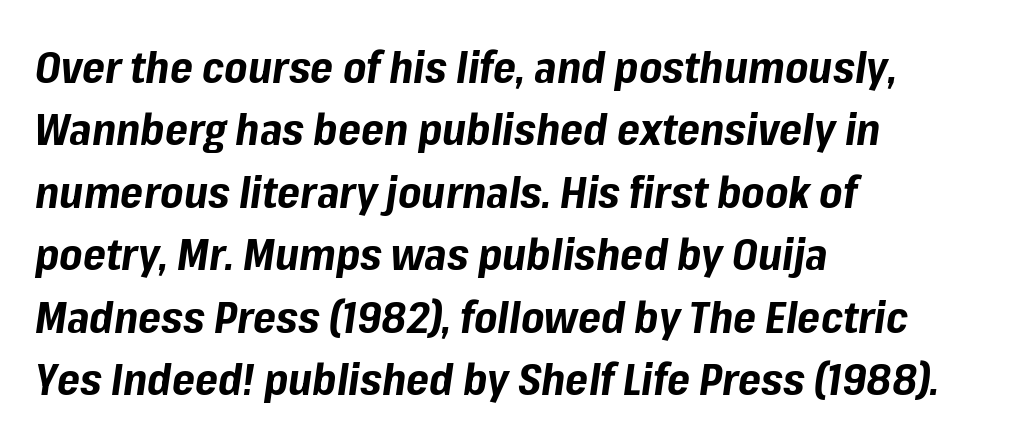
{"italic": "yes", "lean": "right", "slant_degrees": 8, "bold": "yes", "weight": "bold", "width": "normal", "stroke_contrast": "low", "x_height": "medium", "monospaced": "no", "underline": "no", "align": "left", "line_spacing": "normal", "line_spacing_ratio": 1.42, "letter_spacing": "normal", "letter_spacing_em": 0.0, "glyph_px": 44}
